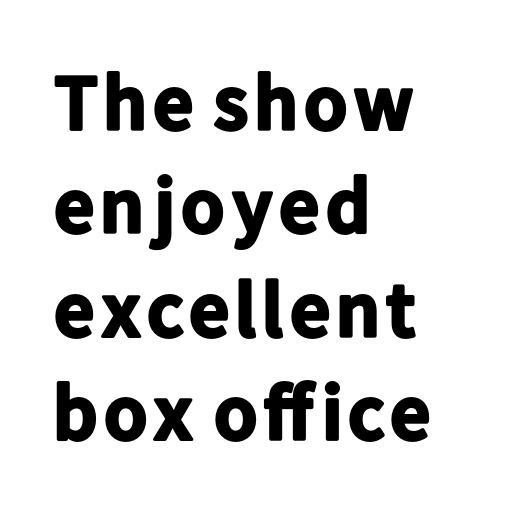
Posture: vertical. The rendering keeps characters at their native spacing. Descenders are the only things crossing below the line. Stroke terminals: plain, sans-serif. The typesetting leans heavy: a genuine bold. Students, observe: this is what conventionally led text looks like.
